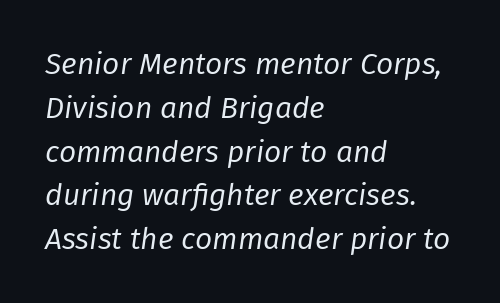
The specimen omits any rule beneath the text block's lines. The strokes are not fattened; the text isn't bold. The lines in this sample share a left origin and differ only in where they stop. Leading: standard. The face used here is proportionally spaced, like ordinary book or web type. The passage shown leans; its letterforms are oblique.
